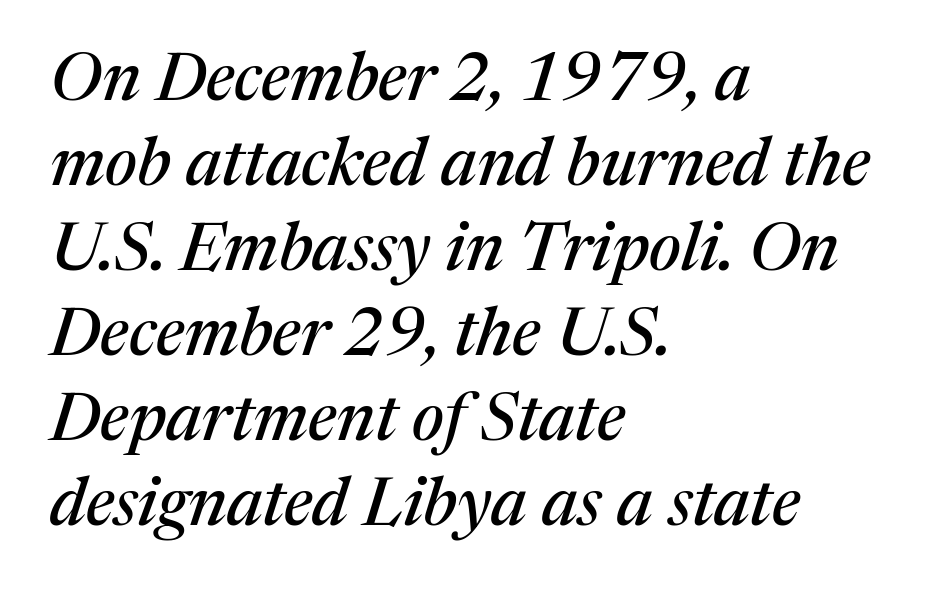
The image shows 67 px serif type, italic (leaning right); set left-aligned, normal line spacing (1.27x), normal letter spacing, not underlined; medium stroke contrast and a medium x-height.
